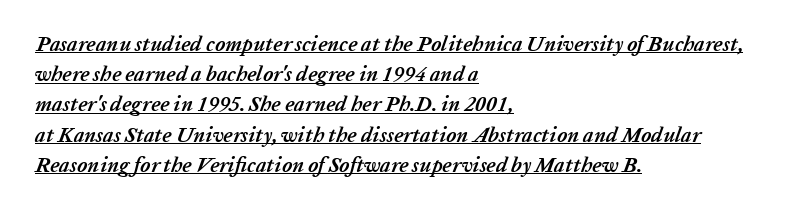
Q: Is the text bold? A: Yes.
Q: Is the text italic (slanted)? A: Yes, it leans right by about 20 degrees.
Q: Is the text underlined? A: Yes.
Q: How is the paragraph aligned? A: Left-aligned.
Q: Is the spacing between letters normal or unusually wide? A: Normal.
Q: Is the spacing between lines tight, normal or loose? A: Normal.
